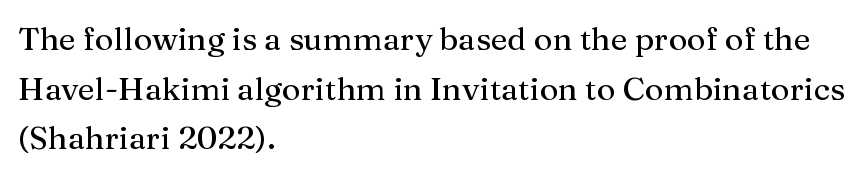
The image shows 32 px serif type, upright; set left-aligned, normal line spacing (1.55x), normal letter spacing, not underlined; medium stroke contrast and a medium x-height.
